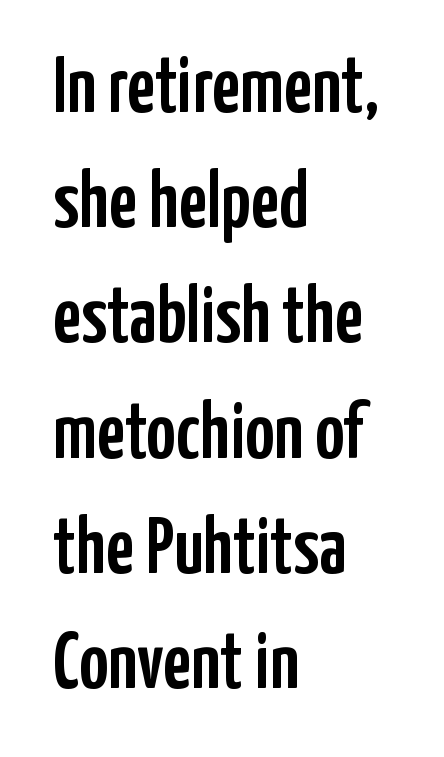
{"serif": "no", "italic": "no", "width": "condensed", "stroke_contrast": "low", "x_height": "medium", "monospaced": "no", "underline": "no", "align": "left", "line_spacing": "normal", "line_spacing_ratio": 1.44, "letter_spacing": "normal", "letter_spacing_em": 0.0, "glyph_px": 80}
